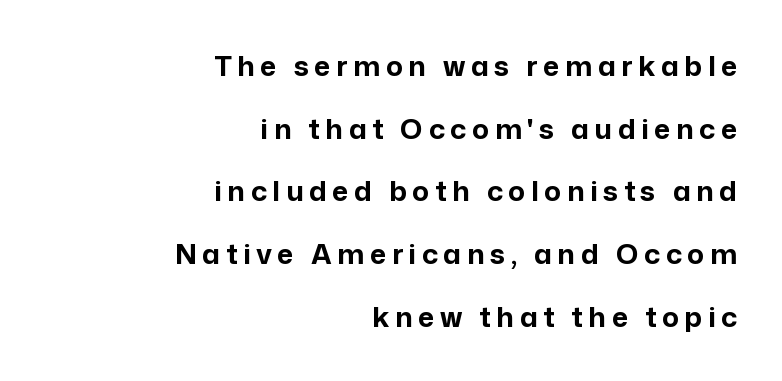
Someone cranked the tracking dial way up on this one. Letters rest on an invisible, unmarked baseline. Every letter is thick-stroked: bold, no question. Is there any slant? The stems are plumb.
